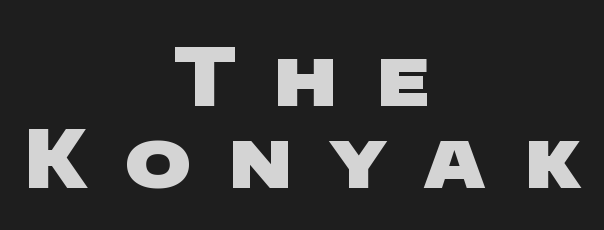
{"serif": "no", "bold": "yes", "weight": "heavy", "width": "wide", "stroke_contrast": "low", "x_height": "large", "monospaced": "no", "underline": "no", "align": "center", "line_spacing": "tight", "line_spacing_ratio": 1.03, "letter_spacing": "wide", "letter_spacing_em": 0.47, "glyph_px": 80}
